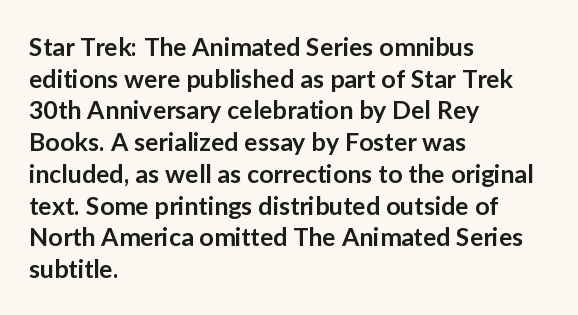
Q: Is the text bold? A: Semi-bold.
Q: Is the text italic (slanted)? A: No, it is upright.
Q: Is the text underlined? A: No.
Q: How is the paragraph aligned? A: Left-aligned.
Q: Is the spacing between letters normal or unusually wide? A: Normal.
Q: Is the spacing between lines tight, normal or loose? A: Normal.
